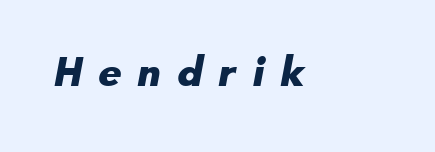
The image shows 41 px heavy sans-serif type; set unusually wide letter spacing (+0.38 em), not underlined; low stroke contrast and a small x-height.
